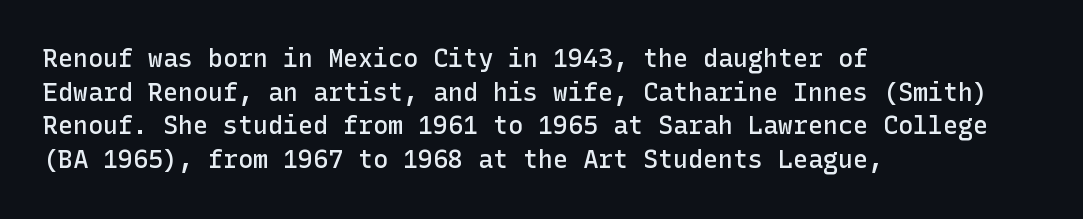
Is there any slant? The stems are plumb. Only glyphs here, with clear space below each row. A fair bit of extra ink — the face is semibold, not bold. Honestly, the row spacing looks completely unremarkable. These lines stack with their left ends in a neat column.
